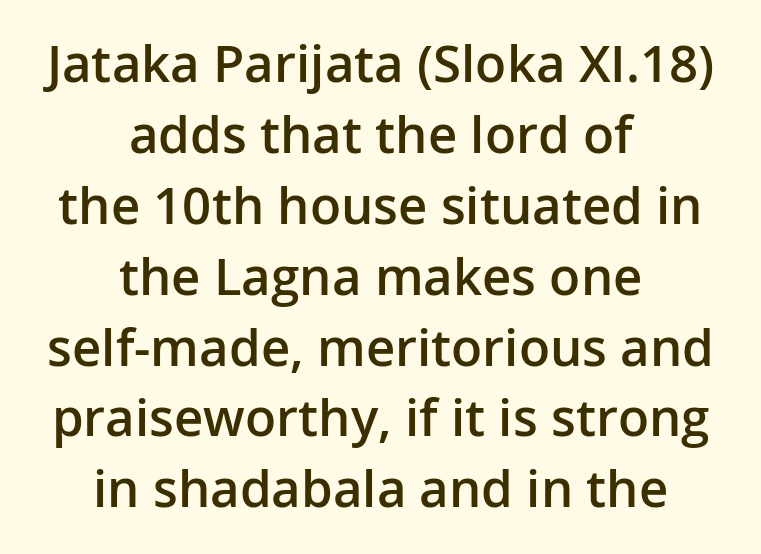
These lines are rendered in a variable-pitch font. Is there much room between lines? A standard amount, neither cramped nor airy. Underlining? Definitely not there. Compared with typical body copy, the letter spacing here is the same. The lettering holds an erect, upright posture throughout. These lines are centered, leaving both edges ragged.
